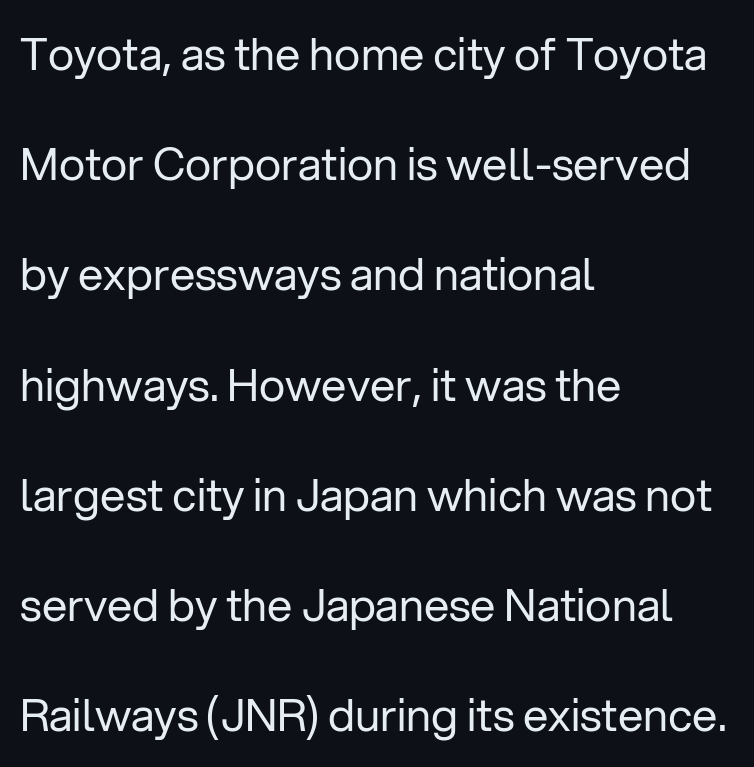
The image shows 45 px regular-weight sans-serif type, upright; set left-aligned, loose line spacing (2.45x), normal letter spacing, not underlined; low stroke contrast and a medium x-height.
